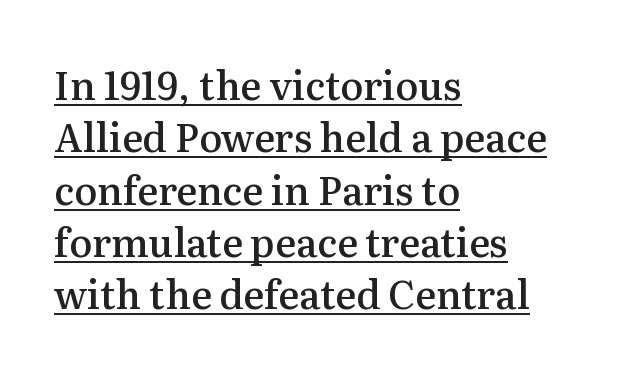
Q: Is the text bold? A: Semi-bold.
Q: Is the text italic (slanted)? A: No, it is upright.
Q: Is the typeface a serif or a sans-serif typeface? A: Serif.
Q: Is the text underlined? A: Yes.
Q: How is the paragraph aligned? A: Left-aligned.
Q: Is the spacing between letters normal or unusually wide? A: Normal.
Q: Is the spacing between lines tight, normal or loose? A: Normal.
Q: Width (condensed, normal, or wide)? A: Normal.
Q: Stroke contrast? A: Medium.
Q: x-height? A: Medium.
Q: Monospaced? A: No.
